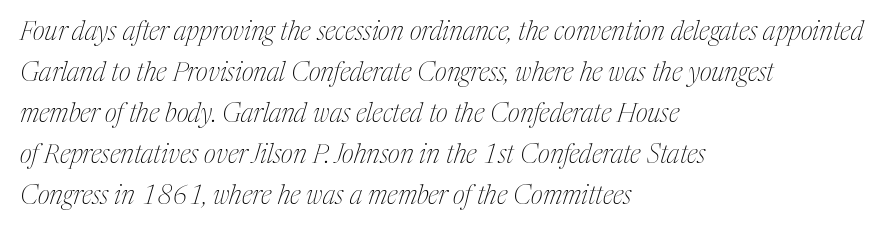
{"italic": "yes", "lean": "right", "slant_degrees": 17, "bold": "no", "underline": "no", "align": "left", "line_spacing": "normal", "line_spacing_ratio": 1.58, "letter_spacing": "normal", "letter_spacing_em": 0.0, "glyph_px": 26}
